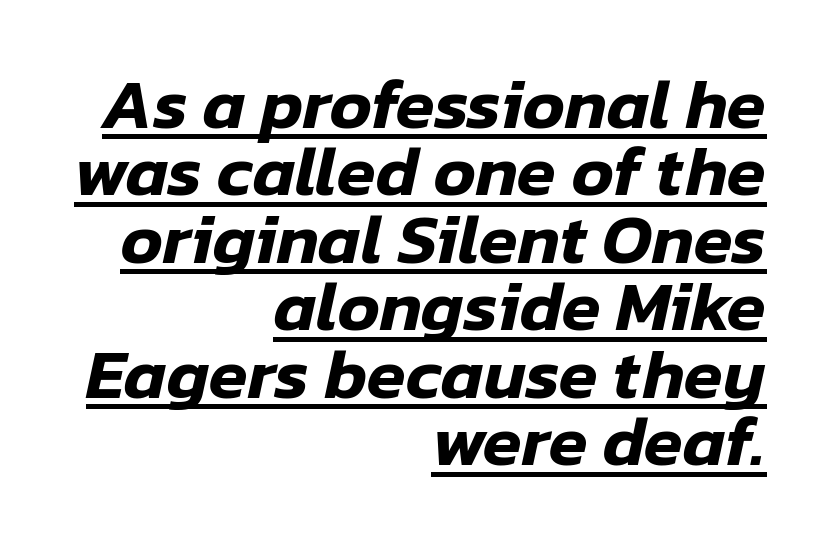
Q: Is the text italic (slanted)? A: Yes, it leans right by about 12 degrees.
Q: Is the text underlined? A: Yes.
Q: How is the paragraph aligned? A: Right-aligned.
Q: Is the spacing between letters normal or unusually wide? A: Normal.
Q: Is the spacing between lines tight, normal or loose? A: Tight.
Q: Width (condensed, normal, or wide)? A: Normal.
Q: Stroke contrast? A: Low.
Q: x-height? A: Medium.
Q: Monospaced? A: No.
